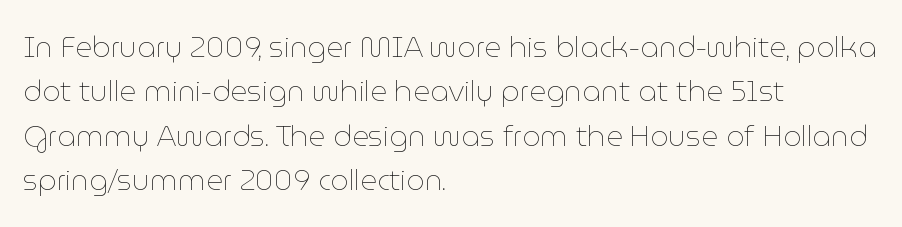
{"italic": "no", "bold": "no", "weight": "thin", "width": "normal", "stroke_contrast": "low", "x_height": "medium", "monospaced": "no", "underline": "no", "align": "left", "line_spacing": "normal", "line_spacing_ratio": 1.53, "letter_spacing": "normal", "letter_spacing_em": 0.0, "glyph_px": 29}
